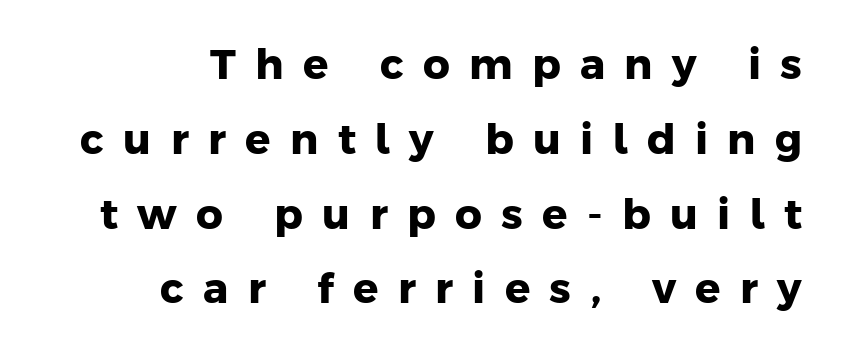
{"serif": "no", "bold": "yes", "weight": "heavy", "width": "normal", "stroke_contrast": "low", "x_height": "medium", "monospaced": "no", "underline": "no", "line_spacing_ratio": 1.78, "letter_spacing": "wide", "letter_spacing_em": 0.46, "glyph_px": 42}
